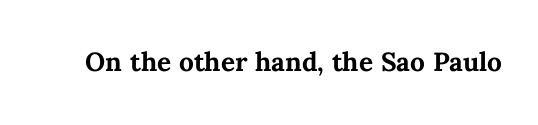
Here the designer chose a conventional face with non-uniform glyph widths. The passage shown is not underscored anywhere. Is there any slant? The stems are plumb. Observe the ordinary spacing: letters are neighbours, not strangers.
